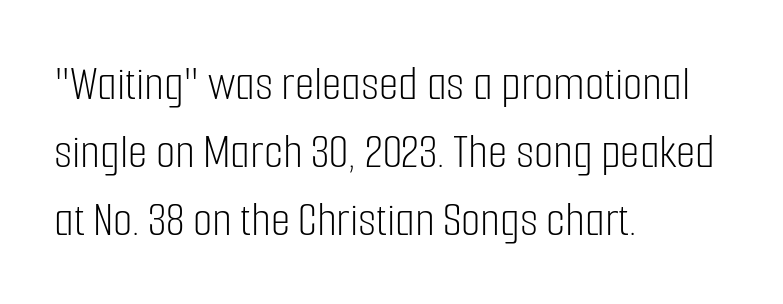
Q: Is the text bold? A: No.
Q: Is the text italic (slanted)? A: No, it is upright.
Q: Is the typeface a serif or a sans-serif typeface? A: Sans-serif.
Q: Is the text underlined? A: No.
Q: How is the paragraph aligned? A: Left-aligned.
Q: Is the spacing between letters normal or unusually wide? A: Normal.
Q: Is the spacing between lines tight, normal or loose? A: Normal.
Q: Width (condensed, normal, or wide)? A: Condensed.
Q: Stroke contrast? A: Low.
Q: x-height? A: Medium.
Q: Monospaced? A: No.
